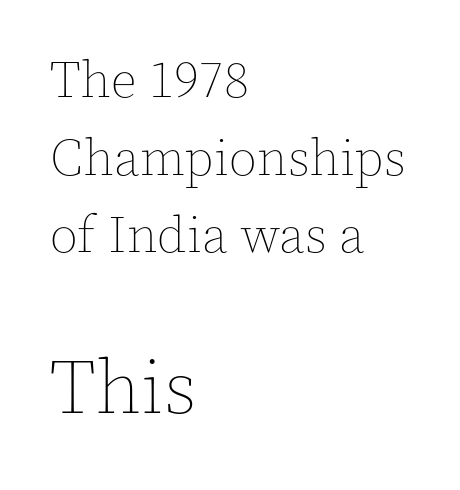
{"italic": "no", "bold": "no", "weight": "thin", "width": "normal", "x_height": "medium", "monospaced": "no", "underline": "no", "align": "left", "line_spacing": "normal", "line_spacing_ratio": 1.52, "letter_spacing": "normal", "letter_spacing_em": 0.0, "larger_block": "second", "size_ratio": 1.49, "glyph_px": 76}
